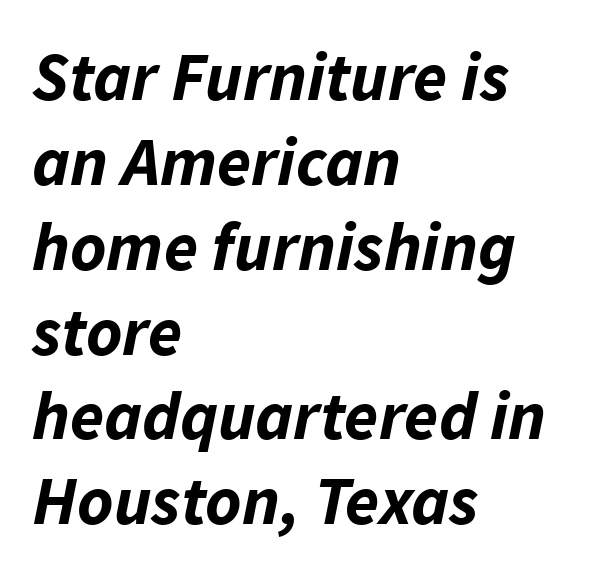
The image shows 69 px bold type, italic (leaning right); set left-aligned, line spacing 1.23x, normal letter spacing, not underlined; low stroke contrast and a medium x-height.
